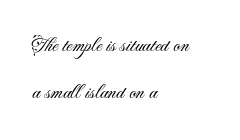
Q: Is the text bold? A: No.
Q: Is the text italic (slanted)? A: Yes.
Q: Is the text underlined? A: No.
Q: How is the paragraph aligned? A: Left-aligned.
Q: Is the spacing between letters normal or unusually wide? A: Normal.
Q: Is the spacing between lines tight, normal or loose? A: Loose.
